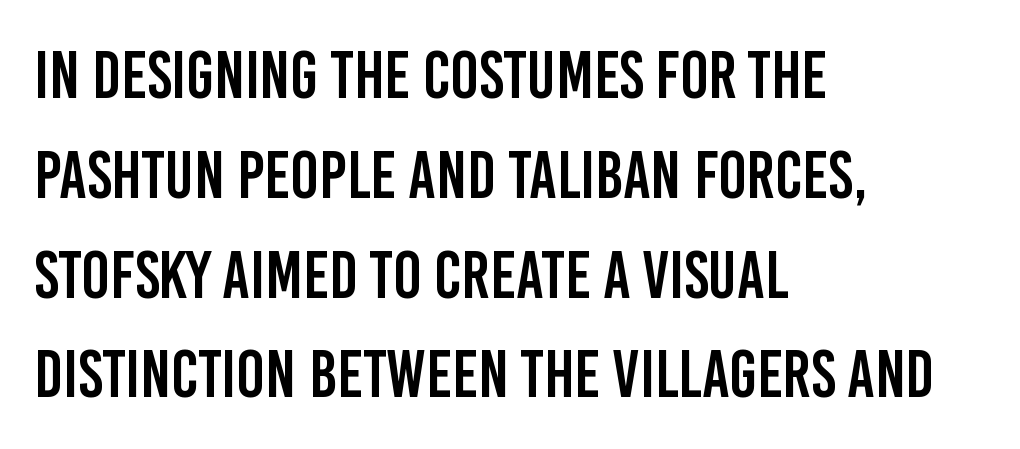
{"serif": "no", "italic": "no", "width": "condensed", "stroke_contrast": "low", "x_height": "large", "monospaced": "no", "underline": "no", "align": "left", "line_spacing": "normal", "line_spacing_ratio": 1.49, "letter_spacing": "normal", "letter_spacing_em": 0.0, "glyph_px": 67}
